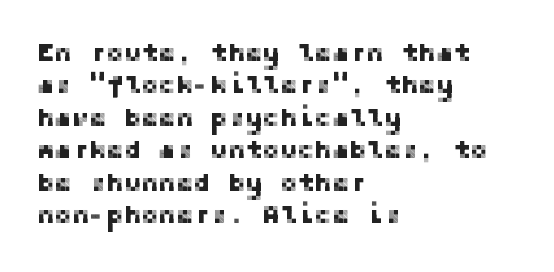
These lines sit exactly where default settings would place them. The letters stand upright; this is a roman face. Typeset ragged right — the left edge is the straight one. Just letters on the line, the space beneath them empty. Caption: standard tracking, unaltered.
